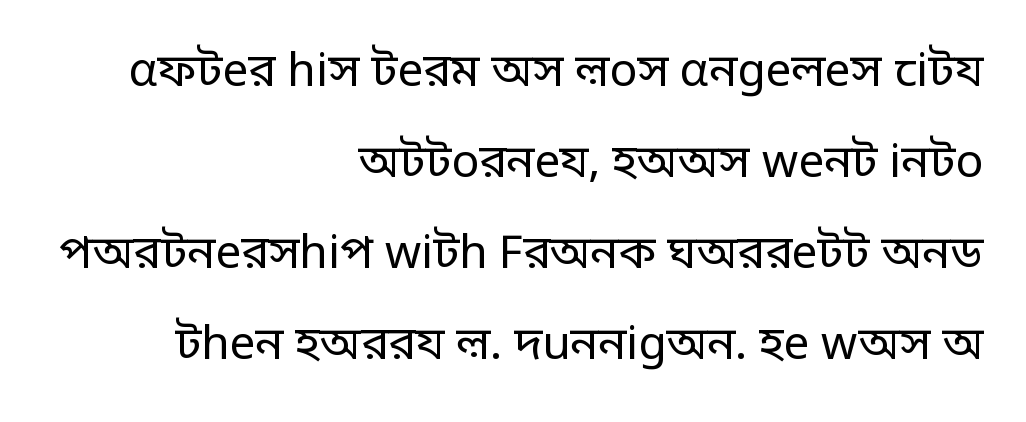
{"serif": "no", "italic": "no", "bold": "no", "weight": "regular", "width": "normal", "stroke_contrast": "low", "x_height": "large", "monospaced": "no", "underline": "no", "align": "right", "line_spacing": "loose", "line_spacing_ratio": 1.98, "letter_spacing": "normal", "letter_spacing_em": 0.0, "glyph_px": 46}
